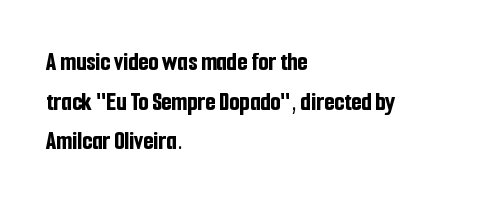
Q: Is the text bold? A: Yes.
Q: Is the text italic (slanted)? A: No, it is upright.
Q: Is the text underlined? A: No.
Q: How is the paragraph aligned? A: Left-aligned.
Q: Is the spacing between letters normal or unusually wide? A: Normal.
Q: Is the spacing between lines tight, normal or loose? A: Normal.
